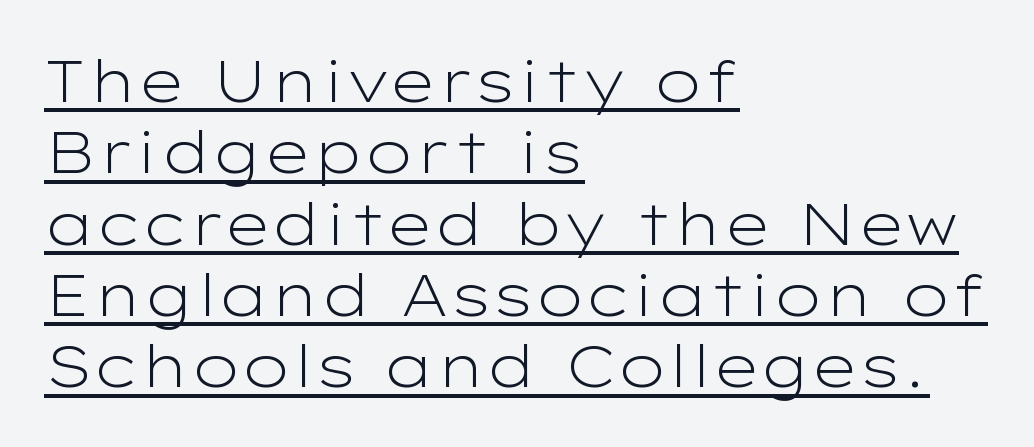
No extra tracking has been applied to these lines. Unlike a traditional serif, this face leaves its strokes unadorned. Caption: lettering with a line underneath. On a weight scale, this lands at 450 or below. The face used here is proportionally spaced, like ordinary book or web type.
